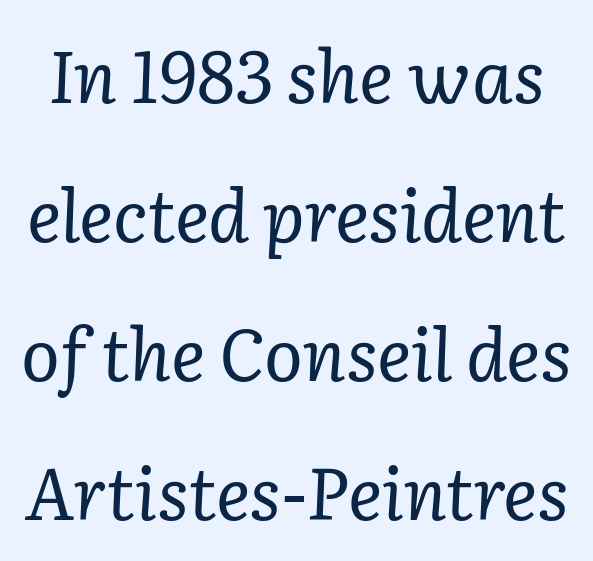
The image shows 72 px regular-weight serif type, italic (leaning right); set loose line spacing (1.93x), normal letter spacing, not underlined; low stroke contrast and a medium x-height.
